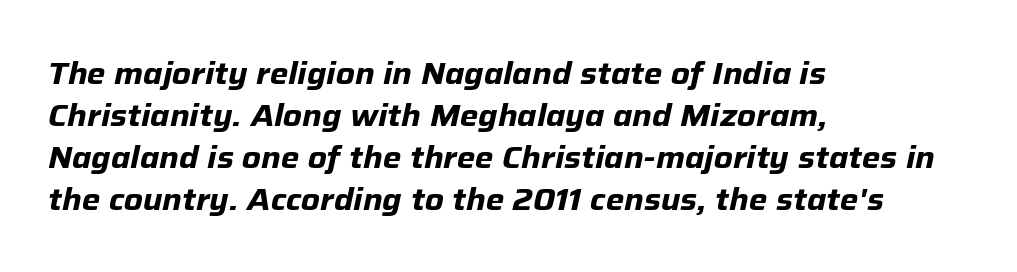
The image shows 31 px bold type, italic (leaning right); set left-aligned, normal line spacing (1.35x), normal letter spacing, not underlined; low stroke contrast and a medium x-height.
